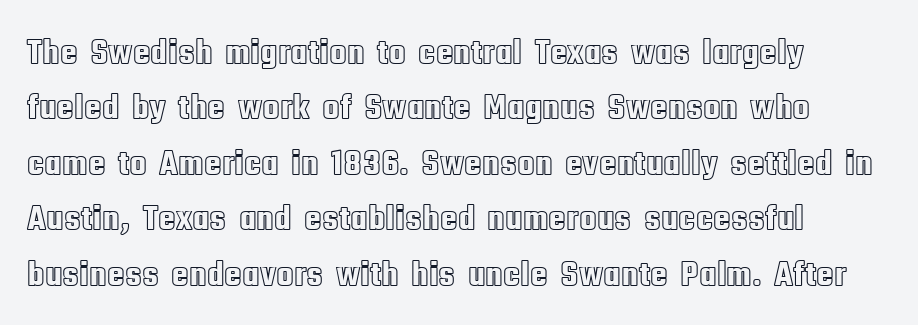
Q: Is the text italic (slanted)? A: No, it is upright.
Q: Is the text underlined? A: No.
Q: How is the paragraph aligned? A: Left-aligned.
Q: Is the spacing between letters normal or unusually wide? A: Normal.
Q: Is the spacing between lines tight, normal or loose? A: Normal.
Q: Width (condensed, normal, or wide)? A: Condensed.
Q: x-height? A: Large.
Q: Monospaced? A: No.
